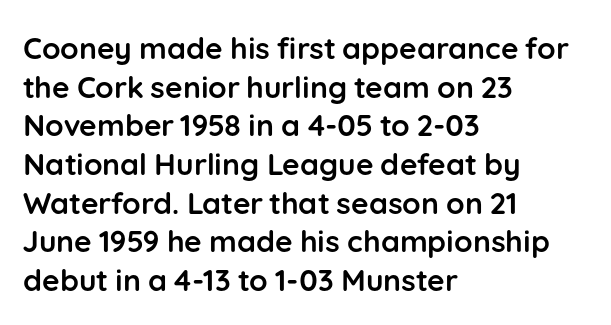
The image shows 30 px semibold sans-serif type, upright; set left-aligned, normal line spacing (1.29x), normal letter spacing, not underlined; low stroke contrast and a medium x-height.
